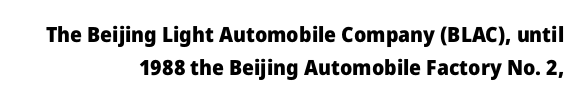
Q: Is the text bold? A: Yes.
Q: Is the text italic (slanted)? A: No, it is upright.
Q: Is the text underlined? A: No.
Q: How is the paragraph aligned? A: Right-aligned.
Q: Is the spacing between letters normal or unusually wide? A: Normal.
Q: Is the spacing between lines tight, normal or loose? A: Normal.
